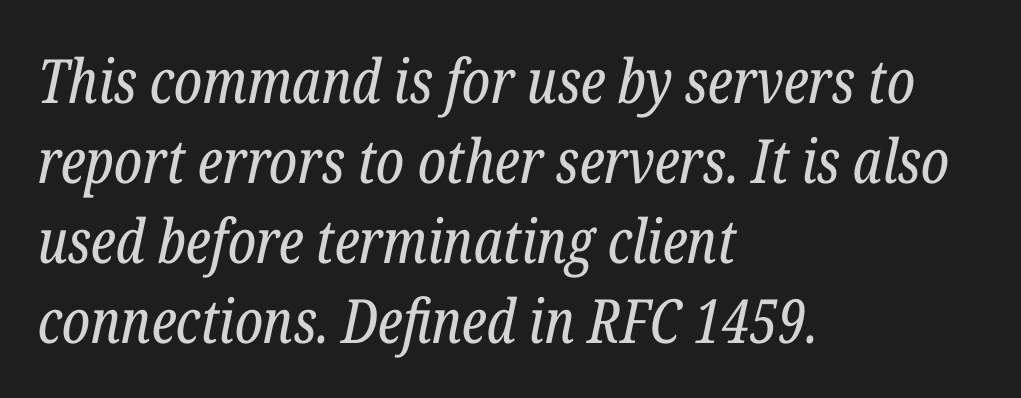
Glance below the letters and you will spot only blank space. Between one letter and the next there's only the usual sliver of space. This sample has the flowing, uneven cadence of proportional lettering. This sample is left-justified, so line endings fall wherever the words run out.
